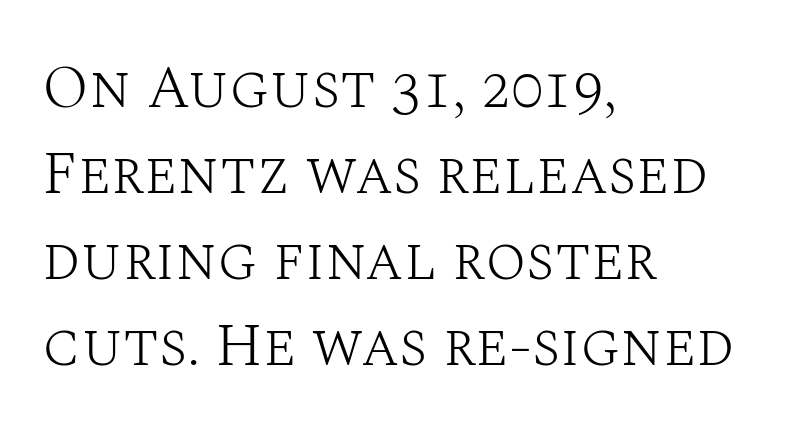
{"serif": "yes", "italic": "no", "bold": "no", "weight": "light", "width": "normal", "stroke_contrast": "medium", "x_height": "large", "monospaced": "no", "underline": "no", "align": "left", "line_spacing": "normal", "line_spacing_ratio": 1.41, "letter_spacing": "normal", "letter_spacing_em": 0.0, "glyph_px": 61}
